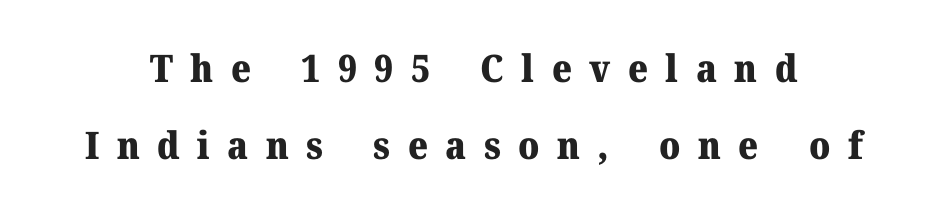
The image shows 38 px heavy serif type, upright; set loose line spacing (2.02x), unusually wide letter spacing (+0.46 em), not underlined; medium stroke contrast and a medium x-height.
